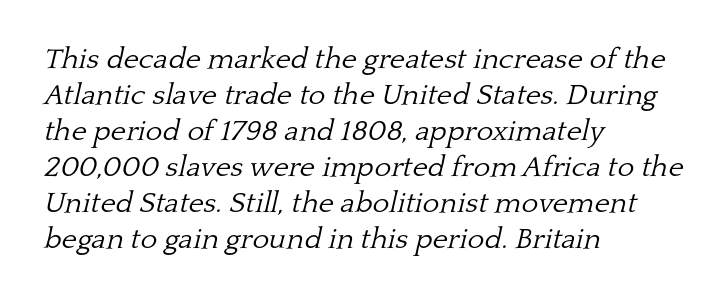
The image shows 29 px light serif type, italic (leaning right); set left-aligned, line spacing 1.24x, normal letter spacing, not underlined; low stroke contrast and a medium x-height.
